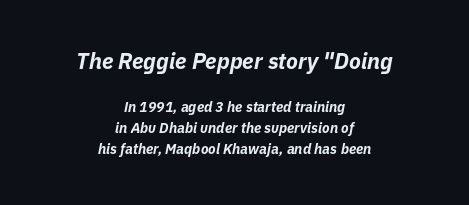
The image shows 22 px bold type, italic (leaning right); set centered, normal line spacing (1.51x), normal letter spacing, not underlined; the first (top) block is 1.57x larger.
